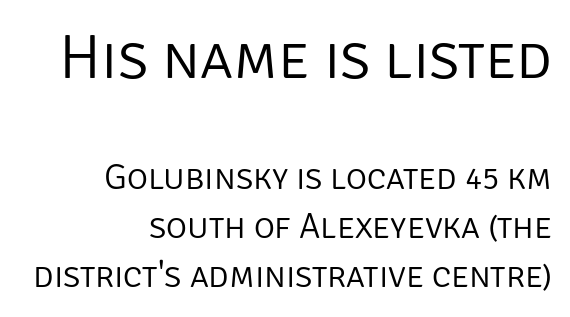
Q: Is the text bold? A: No.
Q: Is the text italic (slanted)? A: No, it is upright.
Q: Is the typeface a serif or a sans-serif typeface? A: Sans-serif.
Q: Is the text underlined? A: No.
Q: How is the paragraph aligned? A: Right-aligned.
Q: Is the spacing between letters normal or unusually wide? A: Normal.
Q: Is the spacing between lines tight, normal or loose? A: Normal.
Q: Which block of text is set in a larger size, the first (top) or the second (bottom)? A: The first (top) one.
Q: Width (condensed, normal, or wide)? A: Normal.
Q: Stroke contrast? A: Low.
Q: x-height? A: Large.
Q: Monospaced? A: No.
